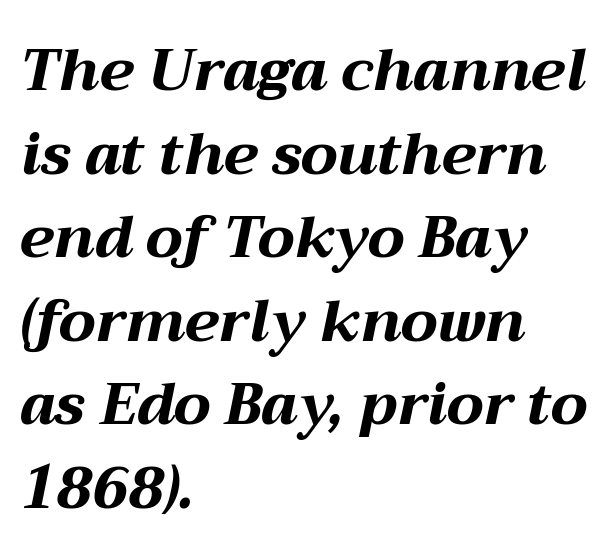
Q: Is the text bold? A: Yes.
Q: Is the text italic (slanted)? A: Yes, it leans right by about 12 degrees.
Q: Is the text underlined? A: No.
Q: How is the paragraph aligned? A: Left-aligned.
Q: Is the spacing between letters normal or unusually wide? A: Normal.
Q: Is the spacing between lines tight, normal or loose? A: Normal.
Q: Width (condensed, normal, or wide)? A: Wide.
Q: Stroke contrast? A: Medium.
Q: x-height? A: Medium.
Q: Monospaced? A: No.
